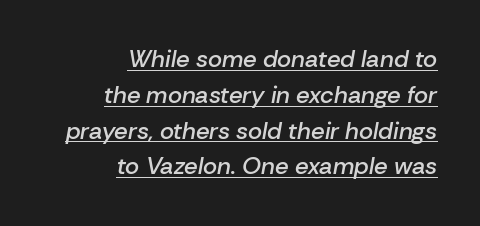
The image shows 24 px text type, italic (leaning right); set right-aligned, normal line spacing (1.49x), normal letter spacing, underlined.
